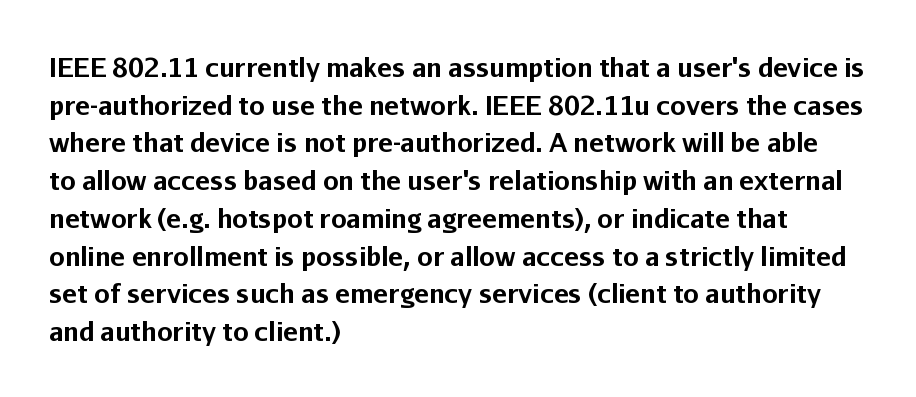
Q: Is the text bold? A: Yes.
Q: Is the text italic (slanted)? A: No, it is upright.
Q: Is the text underlined? A: No.
Q: How is the paragraph aligned? A: Left-aligned.
Q: Is the spacing between letters normal or unusually wide? A: Normal.
Q: Is the spacing between lines tight, normal or loose? A: Normal.
